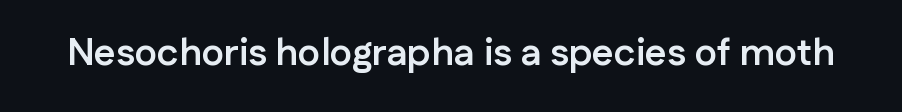
The image shows 38 px semibold sans-serif type, upright; set normal letter spacing, not underlined; low stroke contrast and a medium x-height.
